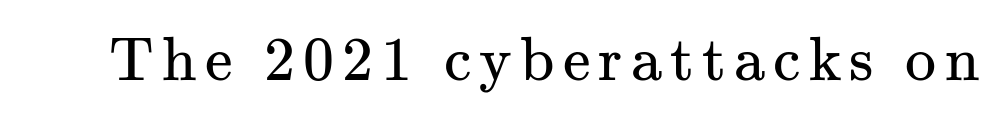
Examine the stroke ends and you'll spot serifs. Notice how the stems are strictly vertical — no italics here. The letterforms sit at book weight or below. Type without underlining. Each letter keeps its own natural width here, so spacing adapts to shape.
